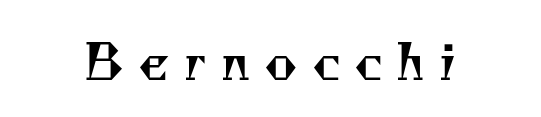
The weight would be labelled regular, book, light, or lighter still. Beneath every word, the page is bare. The gaps between neighbouring characters are conspicuously large. Varying glyph widths throughout — classic text-font behaviour.
